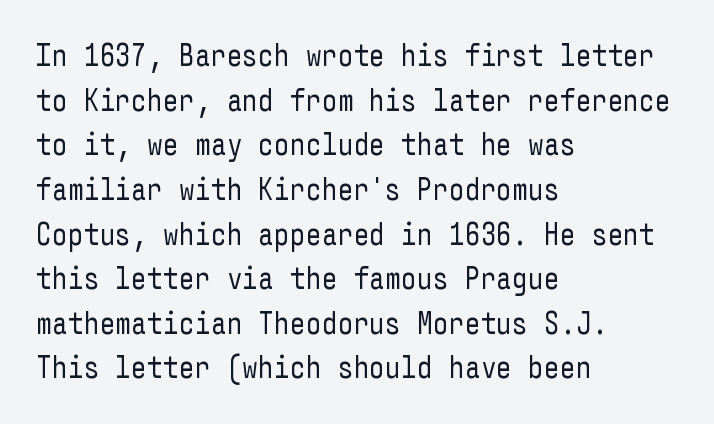
Q: Is the text bold? A: No.
Q: Is the text italic (slanted)? A: No, it is upright.
Q: Is the typeface a serif or a sans-serif typeface? A: Sans-serif.
Q: Is the text underlined? A: No.
Q: How is the paragraph aligned? A: Left-aligned.
Q: Is the spacing between letters normal or unusually wide? A: Normal.
Q: Is the spacing between lines tight, normal or loose? A: Normal.
Q: Width (condensed, normal, or wide)? A: Condensed.
Q: Stroke contrast? A: Low.
Q: x-height? A: Medium.
